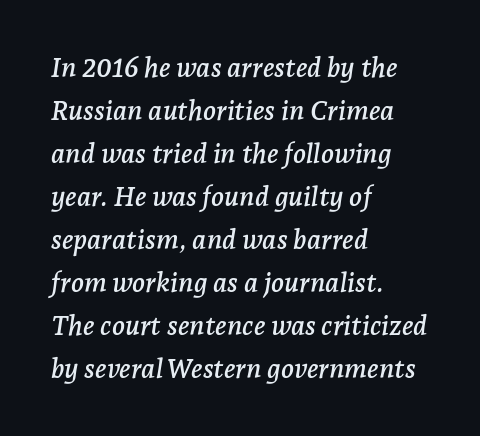
Q: Is the text italic (slanted)? A: Yes, it leans right by about 7 degrees.
Q: Is the text underlined? A: No.
Q: How is the paragraph aligned? A: Left-aligned.
Q: Is the spacing between letters normal or unusually wide? A: Normal.
Q: Is the spacing between lines tight, normal or loose? A: Normal.
